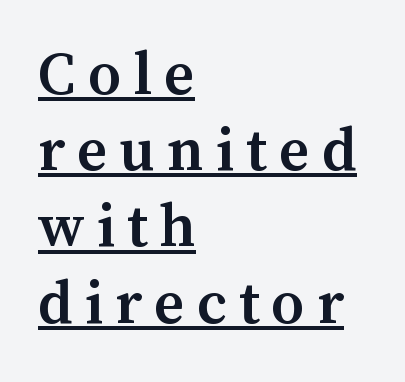
{"serif": "yes", "italic": "no", "bold": "semi", "weight": "semibold", "width": "normal", "stroke_contrast": "medium", "x_height": "medium", "monospaced": "no", "underline": "yes", "align": "left", "line_spacing": "normal", "line_spacing_ratio": 1.27, "letter_spacing": "wide", "letter_spacing_em": 0.2, "glyph_px": 60}
